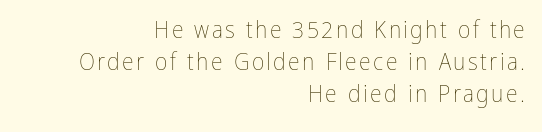
{"italic": "no", "bold": "no", "underline": "no", "align": "right", "line_spacing": "normal", "line_spacing_ratio": 1.34, "glyph_px": 24}
